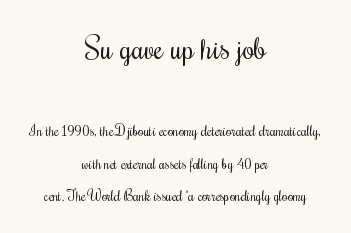
{"bold": "no", "weight": "regular", "width": "condensed", "stroke_contrast": "medium", "x_height": "small", "monospaced": "no", "underline": "no", "align": "center", "line_spacing": "loose", "line_spacing_ratio": 2.31, "letter_spacing": "normal", "letter_spacing_em": 0.0, "larger_block": "first", "size_ratio": 2.14, "glyph_px": 30}
